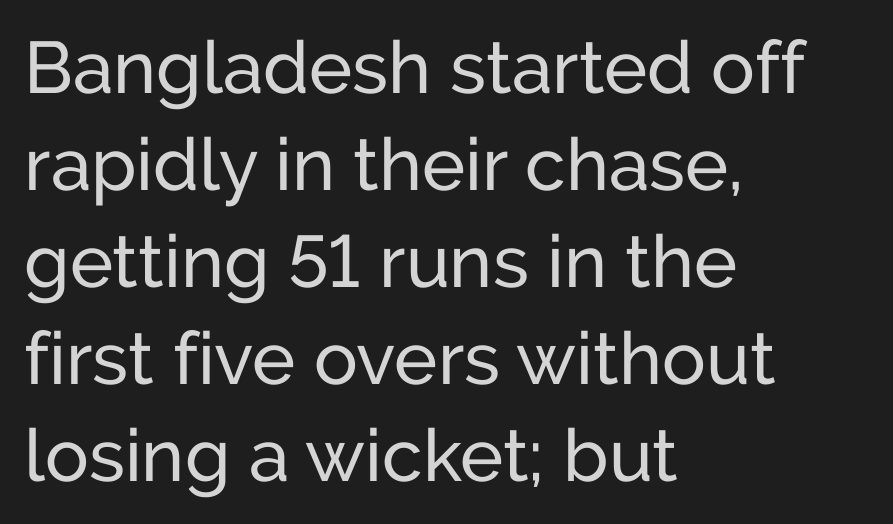
{"serif": "no", "italic": "no", "bold": "no", "weight": "regular", "width": "normal", "stroke_contrast": "low", "x_height": "medium", "monospaced": "no", "underline": "no", "align": "left", "line_spacing": "normal", "line_spacing_ratio": 1.33, "letter_spacing": "normal", "letter_spacing_em": 0.0, "glyph_px": 73}
